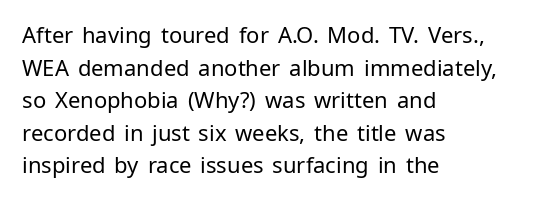
The image shows 22 px text type, upright; set left-aligned, normal line spacing (1.48x), normal letter spacing, not underlined.
